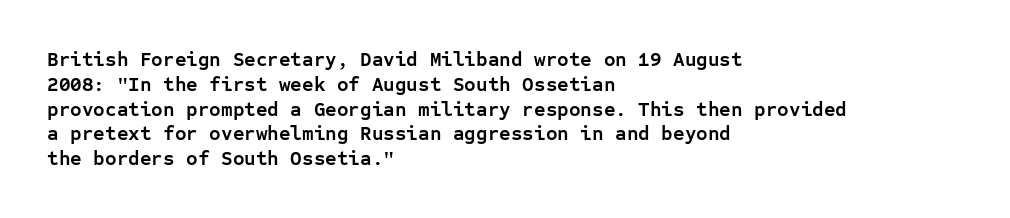
The image shows 20 px bold type, upright; set left-aligned, line spacing 1.24x, normal letter spacing, not underlined.
